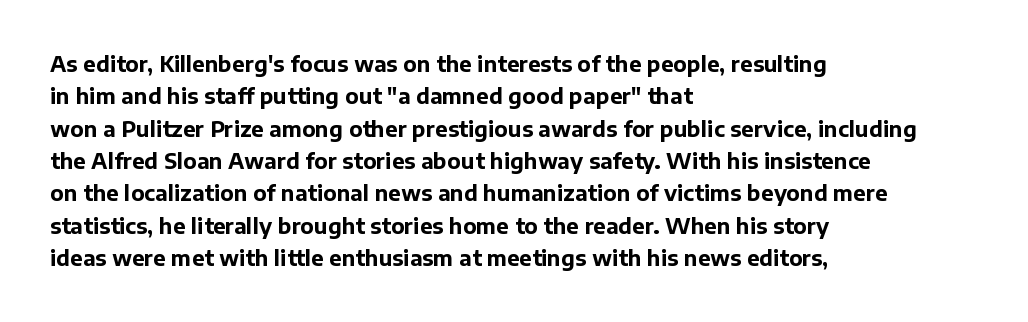
The image shows 21 px bold type, upright; set left-aligned, normal line spacing (1.54x), normal letter spacing, not underlined.
